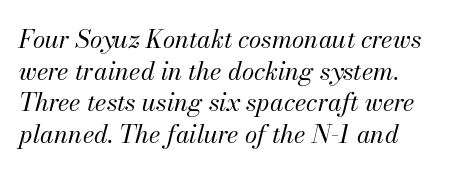
{"italic": "yes", "lean": "right", "slant_degrees": 13, "bold": "no", "underline": "no", "line_spacing": "normal", "line_spacing_ratio": 1.27, "letter_spacing": "normal", "letter_spacing_em": 0.0, "glyph_px": 25}
